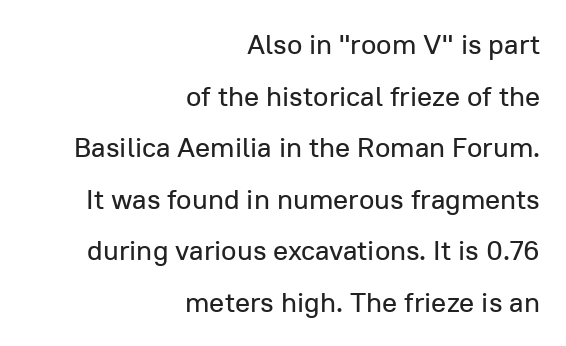
{"serif": "no", "italic": "no", "width": "normal", "stroke_contrast": "low", "x_height": "medium", "monospaced": "no", "underline": "no", "align": "right", "line_spacing_ratio": 1.84, "letter_spacing": "normal", "letter_spacing_em": 0.0, "glyph_px": 28}
